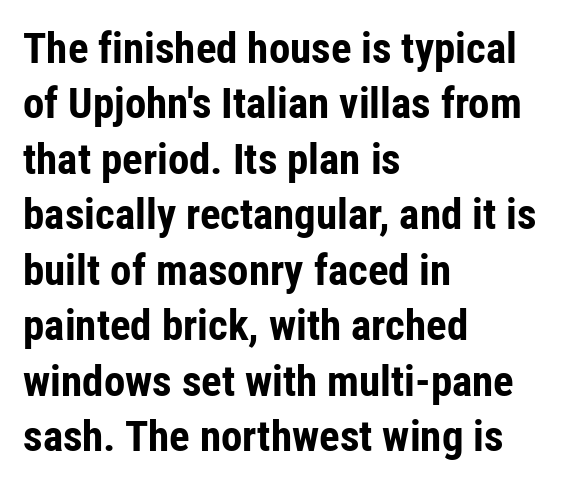
{"serif": "no", "italic": "no", "bold": "yes", "weight": "bold", "width": "condensed", "stroke_contrast": "low", "x_height": "medium", "monospaced": "no", "underline": "no", "align": "left", "line_spacing": "normal", "line_spacing_ratio": 1.29, "letter_spacing": "normal", "letter_spacing_em": 0.0, "glyph_px": 43}
